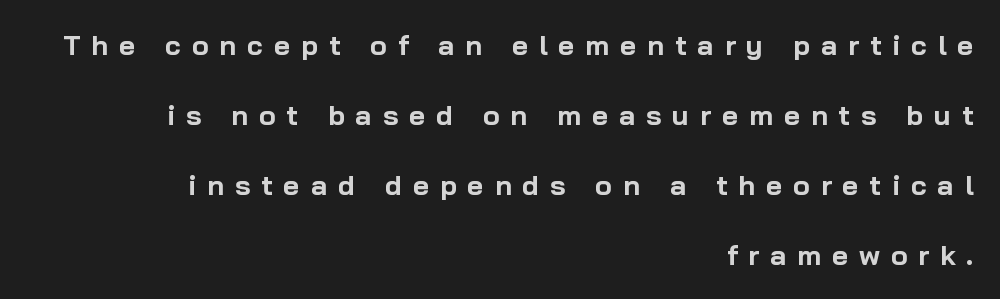
Q: Is the text bold? A: Yes.
Q: Is the text italic (slanted)? A: No, it is upright.
Q: Is the typeface a serif or a sans-serif typeface? A: Sans-serif.
Q: Is the text underlined? A: No.
Q: How is the paragraph aligned? A: Right-aligned.
Q: Is the spacing between letters normal or unusually wide? A: Unusually wide.
Q: Is the spacing between lines tight, normal or loose? A: Loose.
Q: Width (condensed, normal, or wide)? A: Normal.
Q: Stroke contrast? A: Low.
Q: x-height? A: Medium.
Q: Monospaced? A: No.
